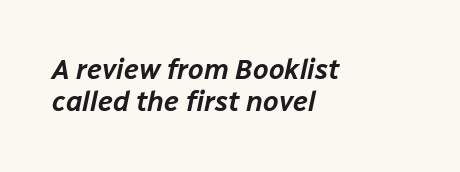
The image shows 28 px text type, italic (leaning right); set left-aligned, tight line spacing (1.15x), normal letter spacing, not underlined; low stroke contrast and a medium x-height.
